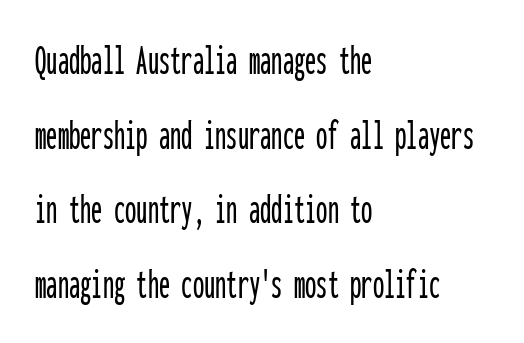
{"serif": "no", "italic": "no", "width": "condensed", "stroke_contrast": "low", "x_height": "medium", "monospaced": "yes", "underline": "no", "align": "left", "line_spacing": "normal", "line_spacing_ratio": 1.66, "letter_spacing": "normal", "letter_spacing_em": 0.0, "glyph_px": 45}
